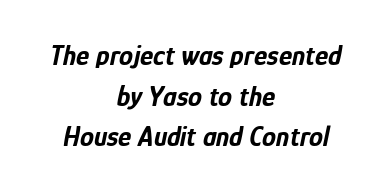
Underline: absent. A student would call this center alignment; a typographer would say set centered. Baseline-to-baseline distance is the conventional proportion of letter height. Is the type slanted? Yes — the strokes lean at a clear angle. Strokes here are thick enough to call this a true bold.
